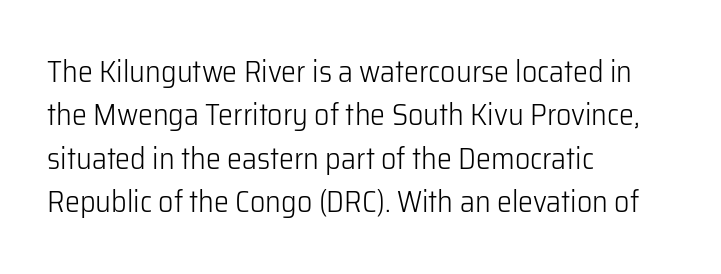
{"serif": "no", "italic": "no", "bold": "no", "weight": "light", "width": "normal", "stroke_contrast": "low", "x_height": "medium", "monospaced": "no", "underline": "no", "align": "left", "line_spacing": "normal", "line_spacing_ratio": 1.45, "letter_spacing": "normal", "letter_spacing_em": 0.0, "glyph_px": 30}
